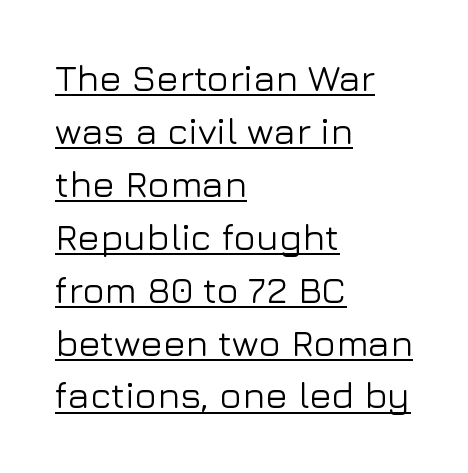
{"serif": "no", "italic": "no", "width": "normal", "stroke_contrast": "low", "x_height": "medium", "monospaced": "no", "underline": "yes", "align": "left", "line_spacing": "normal", "line_spacing_ratio": 1.43, "letter_spacing": "normal", "letter_spacing_em": 0.0, "glyph_px": 37}
